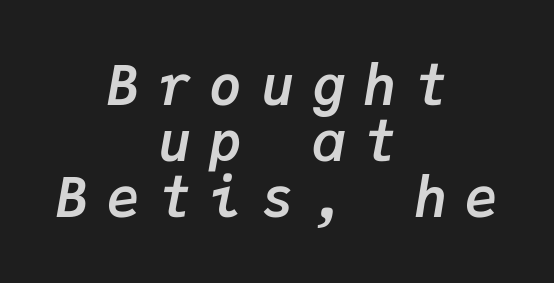
{"italic": "yes", "lean": "right", "slant_degrees": 9, "bold": "yes", "weight": "semibold", "width": "normal", "stroke_contrast": "low", "x_height": "medium", "monospaced": "yes", "underline": "no", "align": "center", "line_spacing": "tight", "line_spacing_ratio": 1.02, "letter_spacing": "wide", "letter_spacing_em": 0.33, "glyph_px": 55}
